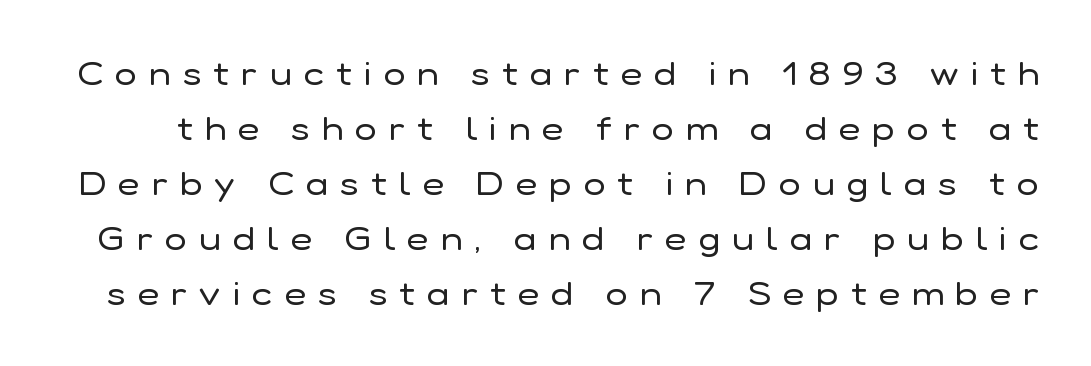
Each row of text sits above clean, open space. Do the characters align in a grid? No, the font is proportional. This sample keeps an unexceptional amount of space between lines. There is plenty of visible air inserted between adjacent glyphs. Unlike a traditional serif, this face leaves its strokes unadorned. This is the regular roman posture of the typeface.
